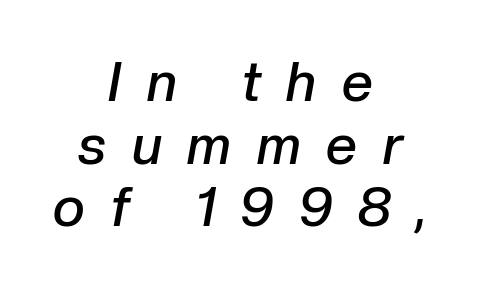
{"italic": "yes", "lean": "right", "slant_degrees": 10, "bold": "semi", "weight": "semibold", "width": "normal", "stroke_contrast": "low", "x_height": "medium", "monospaced": "no", "underline": "no", "align": "center", "line_spacing": "tight", "line_spacing_ratio": 1.14, "letter_spacing": "wide", "letter_spacing_em": 0.47, "glyph_px": 55}
